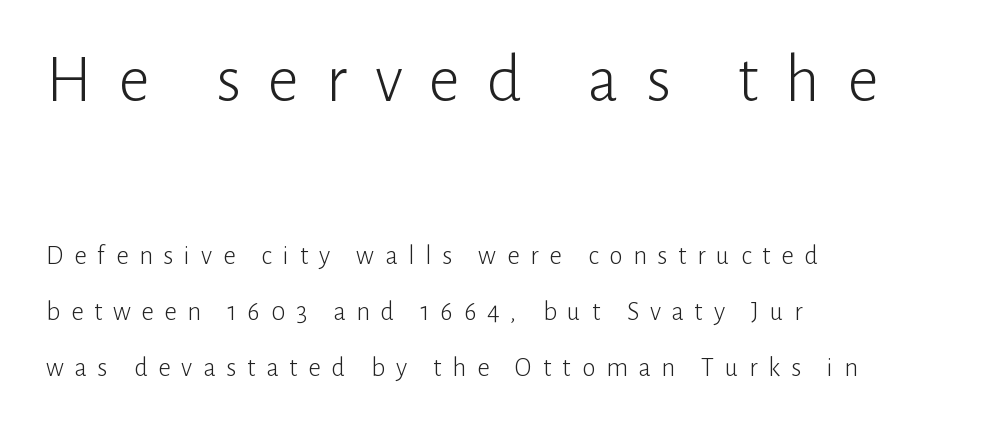
Caption: upper text group enlarged, lower text group reduced. All the whitespace from short lines collects on the right. Any mark beneath the type? The region is blank. The gaps between neighbouring characters are conspicuously large.
